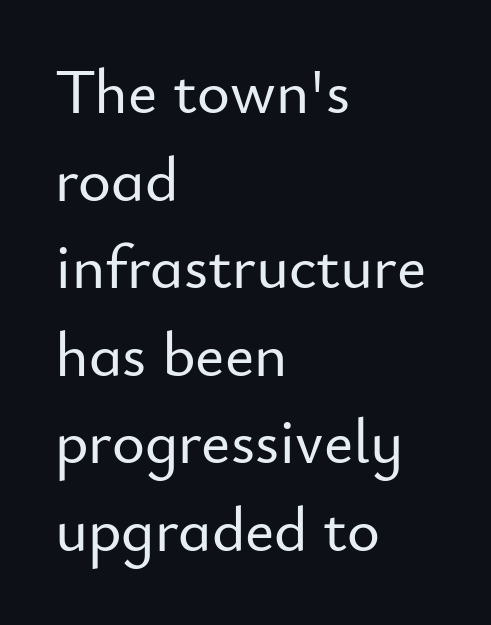
{"serif": "no", "italic": "no", "width": "normal", "stroke_contrast": "low", "x_height": "small", "monospaced": "no", "underline": "no", "align": "left", "line_spacing": "normal", "line_spacing_ratio": 1.39, "letter_spacing": "normal", "letter_spacing_em": 0.0, "glyph_px": 63}
